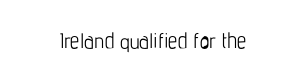
Q: Is the text bold? A: No.
Q: Is the text italic (slanted)? A: No, it is upright.
Q: Is the text underlined? A: No.
Q: How is the paragraph aligned? A: Centered.
Q: Is the spacing between letters normal or unusually wide? A: Normal.
